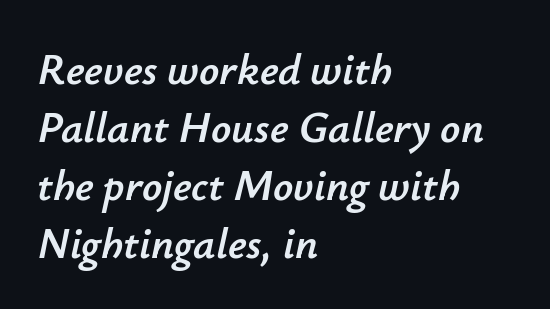
Short and long lines alike share a common starting point at left. The space directly below the letters is spotless. Looks like regular typesetting: each glyph gets only the width it needs. Tracking value appears to be zero — textbook default spacing. Every character sits at an angle, as italics do. Quick note: interline space is typical.
